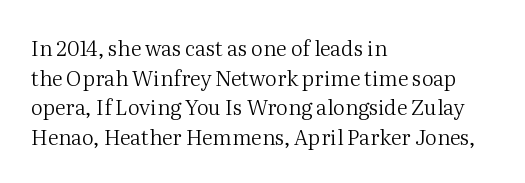
The image shows 21 px text type, upright; set left-aligned, normal line spacing (1.41x), normal letter spacing, not underlined.
